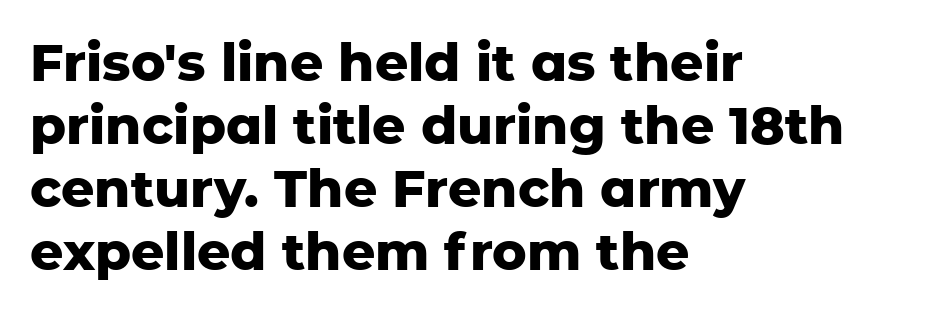
{"serif": "no", "italic": "no", "bold": "yes", "weight": "heavy", "width": "normal", "stroke_contrast": "low", "x_height": "medium", "monospaced": "no", "underline": "no", "align": "left", "line_spacing_ratio": 1.21, "letter_spacing": "normal", "letter_spacing_em": 0.0, "glyph_px": 52}
